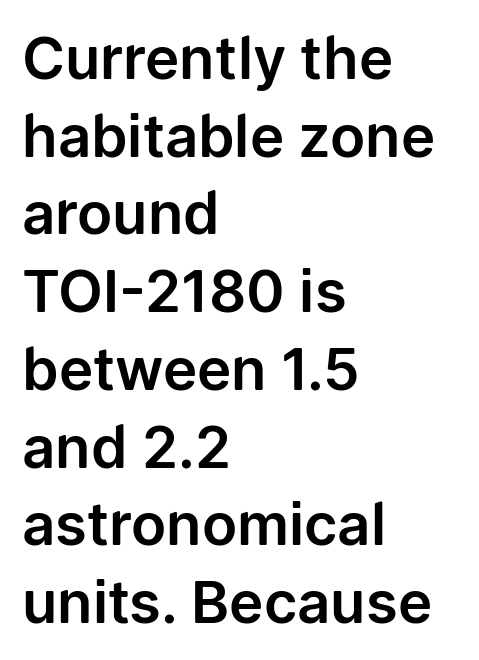
Q: Is the text italic (slanted)? A: No, it is upright.
Q: Is the typeface a serif or a sans-serif typeface? A: Sans-serif.
Q: Is the text underlined? A: No.
Q: How is the paragraph aligned? A: Left-aligned.
Q: Is the spacing between letters normal or unusually wide? A: Normal.
Q: Is the spacing between lines tight, normal or loose? A: Normal.
Q: Width (condensed, normal, or wide)? A: Normal.
Q: Stroke contrast? A: Low.
Q: x-height? A: Medium.
Q: Monospaced? A: No.
